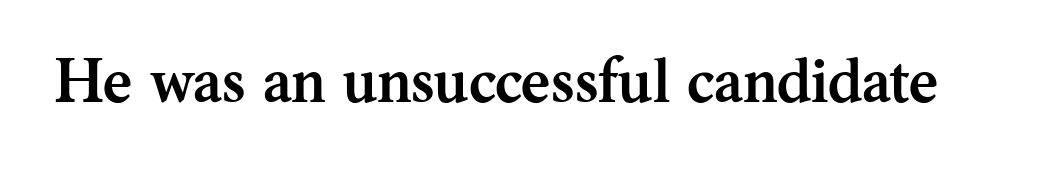
The rendering uses a bold face; every stroke is thick and dark. Designer's note — italics off, roman on. The characters display serif detailing at their extremities. A bare baseline throughout the passage. The rendering uses natural spacing where letterforms have individual widths.
